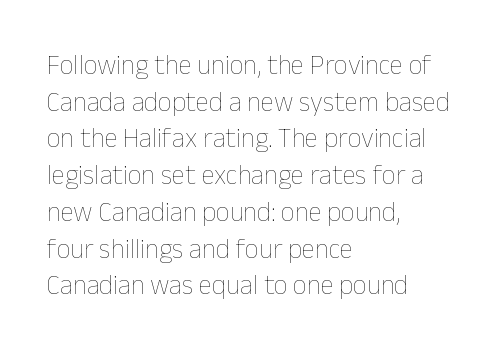
{"italic": "no", "bold": "no", "underline": "no", "align": "left", "line_spacing": "normal", "line_spacing_ratio": 1.36, "letter_spacing": "normal", "letter_spacing_em": 0.0, "glyph_px": 27}
